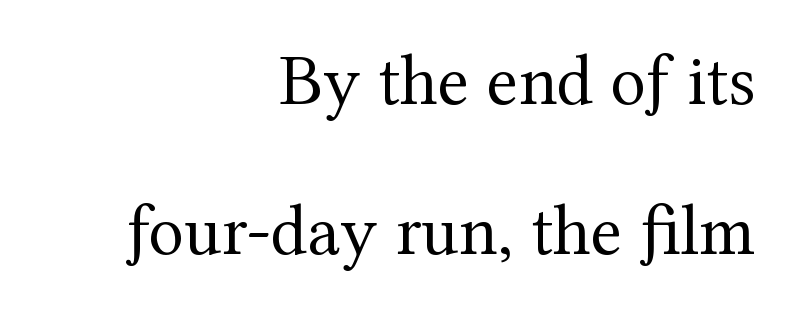
{"serif": "yes", "italic": "no", "bold": "no", "weight": "regular", "width": "normal", "stroke_contrast": "medium", "x_height": "medium", "monospaced": "no", "underline": "no", "align": "right", "line_spacing": "loose", "line_spacing_ratio": 2.06, "letter_spacing": "normal", "letter_spacing_em": 0.0, "glyph_px": 73}
